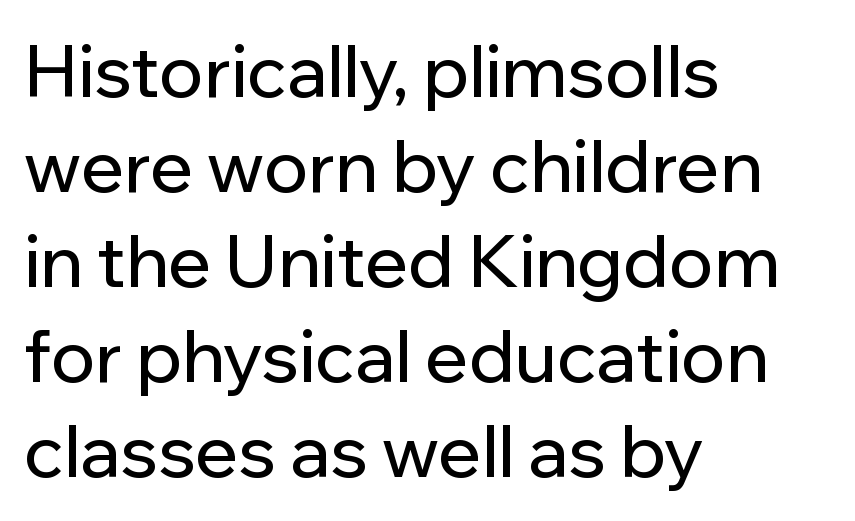
The image shows 72 px sans-serif type, upright; set left-aligned, normal line spacing (1.32x), normal letter spacing, not underlined; low stroke contrast and a medium x-height.
